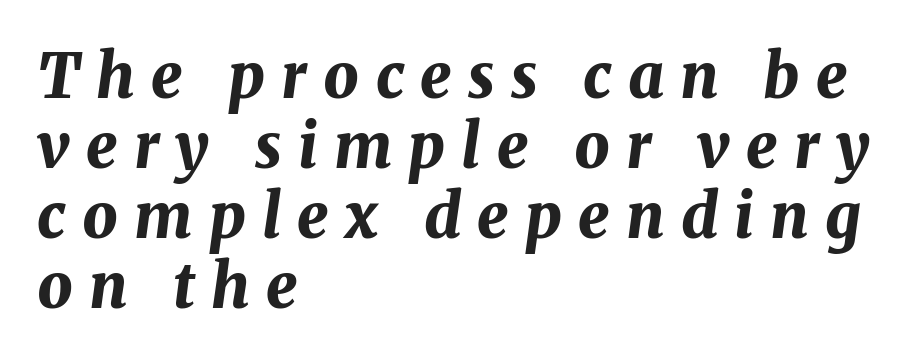
{"italic": "yes", "lean": "right", "slant_degrees": 8, "bold": "yes", "weight": "bold", "width": "normal", "stroke_contrast": "medium", "x_height": "medium", "monospaced": "no", "underline": "no", "align": "left", "line_spacing": "tight", "line_spacing_ratio": 1.13, "letter_spacing": "wide", "letter_spacing_em": 0.26, "glyph_px": 62}
